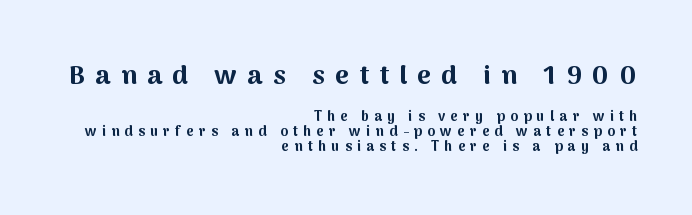
{"italic": "no", "bold": "yes", "underline": "no", "align": "right", "line_spacing": "tight", "line_spacing_ratio": 1.07, "letter_spacing": "wide", "letter_spacing_em": 0.38, "larger_block": "first", "size_ratio": 1.93, "glyph_px": 27}
